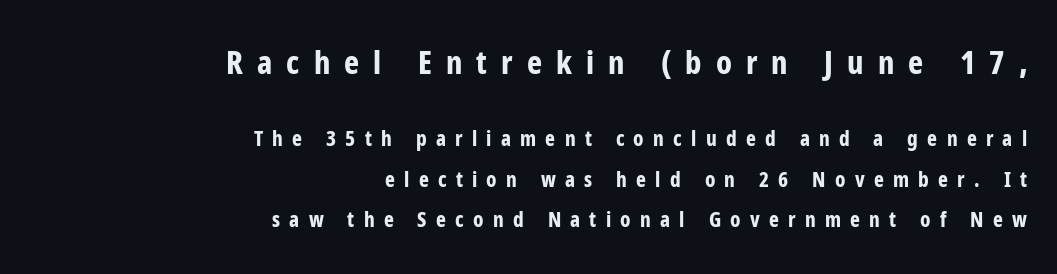
Q: Is the text bold? A: Yes.
Q: Is the text italic (slanted)? A: No, it is upright.
Q: Is the typeface a serif or a sans-serif typeface? A: Sans-serif.
Q: Is the text underlined? A: No.
Q: How is the paragraph aligned? A: Right-aligned.
Q: Is the spacing between letters normal or unusually wide? A: Unusually wide.
Q: Is the spacing between lines tight, normal or loose? A: Loose.
Q: Which block of text is set in a larger size, the first (top) or the second (bottom)? A: The first (top) one.
Q: Width (condensed, normal, or wide)? A: Condensed.
Q: Stroke contrast? A: Low.
Q: x-height? A: Medium.
Q: Monospaced? A: No.
